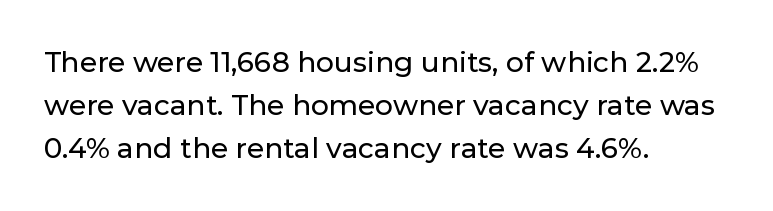
Q: Is the text italic (slanted)? A: No, it is upright.
Q: Is the typeface a serif or a sans-serif typeface? A: Sans-serif.
Q: Is the text underlined? A: No.
Q: How is the paragraph aligned? A: Left-aligned.
Q: Is the spacing between letters normal or unusually wide? A: Normal.
Q: Is the spacing between lines tight, normal or loose? A: Normal.
Q: Width (condensed, normal, or wide)? A: Normal.
Q: Stroke contrast? A: Low.
Q: x-height? A: Medium.
Q: Monospaced? A: No.
